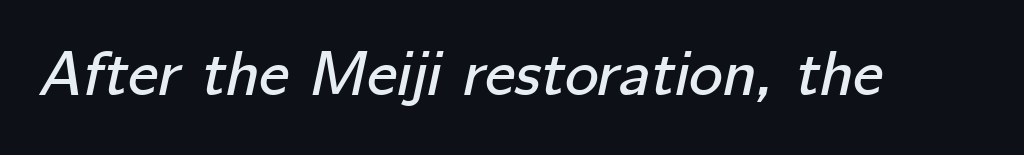
The passage shown is typed in a proportional face where columns would drift. Quick note: italic. Type without underlining. Does extra space separate the letters? No, they use regular spacing.
